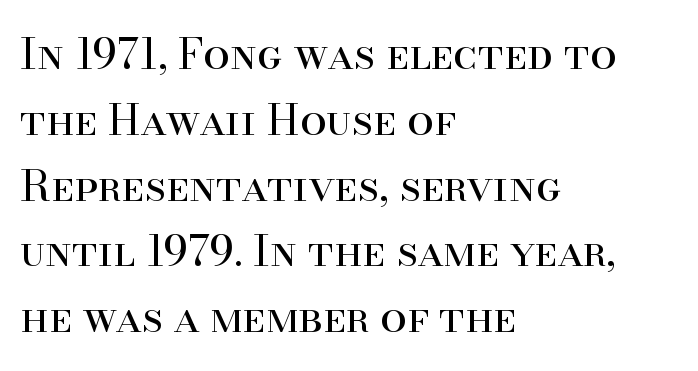
The image shows 43 px regular-weight serif type, upright; set left-aligned, normal line spacing (1.53x), normal letter spacing, not underlined; high stroke contrast and a small x-height.
